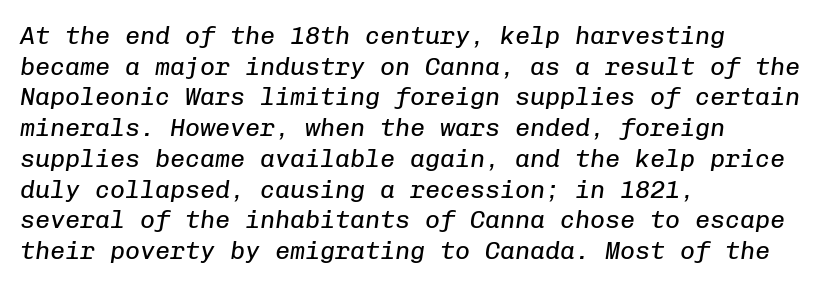
The image shows 25 px text type, italic (leaning right); set left-aligned, line spacing 1.23x, normal letter spacing, not underlined.
